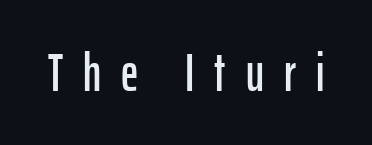
The image shows 53 px condensed sans-serif type, upright; set unusually wide letter spacing (+0.38 em), not underlined; low stroke contrast and a medium x-height.
